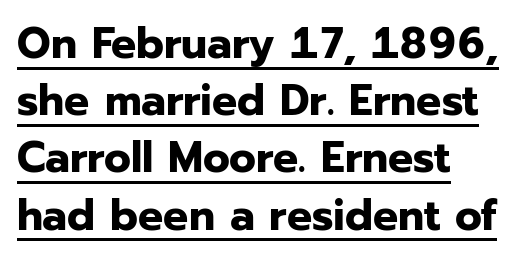
Do the characters align in a grid? No, the font is proportional. These characters rest on top of a visible drawn line. The sample has been set heavy, in full bold. Posture: vertical.
